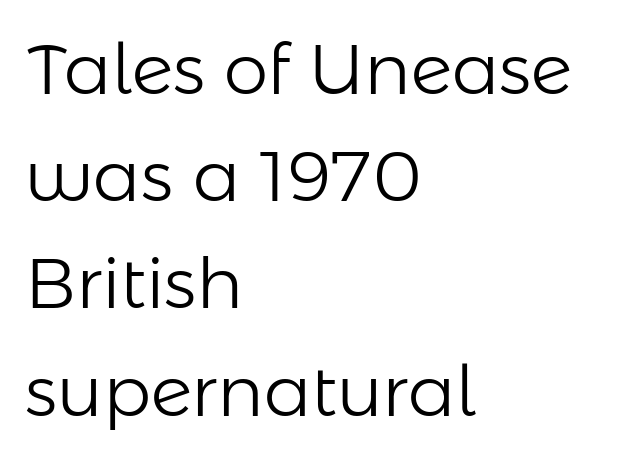
The image shows 71 px light sans-serif type, upright; set left-aligned, normal line spacing (1.51x), normal letter spacing, not underlined; low stroke contrast and a medium x-height.
